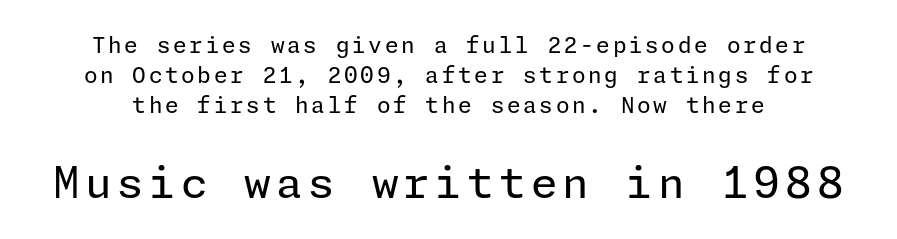
The image shows 43 px regular-weight sans-serif type, upright; set normal line spacing (1.37x), not underlined; the second (bottom) block is 1.95x larger; low stroke contrast and a medium x-height.
